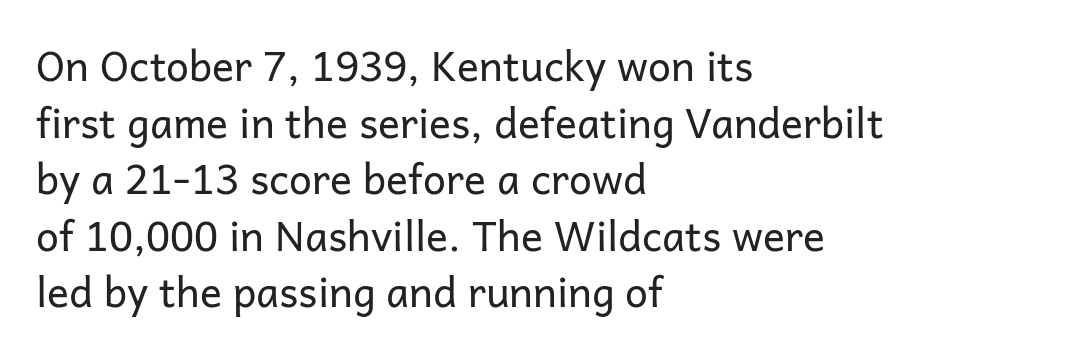
Q: Is the text bold? A: No.
Q: Is the text italic (slanted)? A: No, it is upright.
Q: Is the typeface a serif or a sans-serif typeface? A: Sans-serif.
Q: Is the text underlined? A: No.
Q: How is the paragraph aligned? A: Left-aligned.
Q: Is the spacing between letters normal or unusually wide? A: Normal.
Q: Is the spacing between lines tight, normal or loose? A: Normal.
Q: Width (condensed, normal, or wide)? A: Normal.
Q: Stroke contrast? A: Low.
Q: x-height? A: Medium.
Q: Monospaced? A: No.
